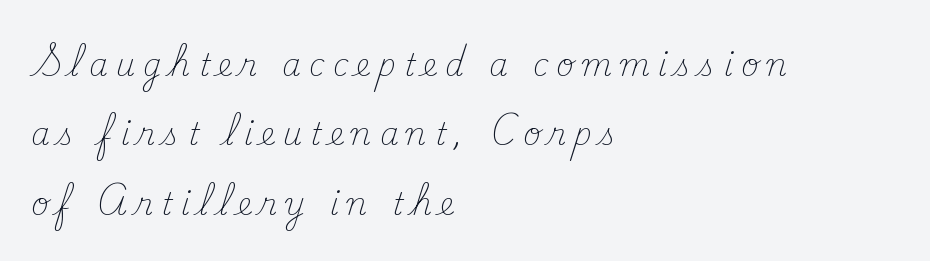
{"serif": "yes", "bold": "no", "weight": "light", "width": "normal", "stroke_contrast": "medium", "x_height": "small", "monospaced": "no", "underline": "no", "align": "left", "line_spacing": "loose", "line_spacing_ratio": 2.31, "letter_spacing": "wide", "letter_spacing_em": 0.27, "glyph_px": 30}
